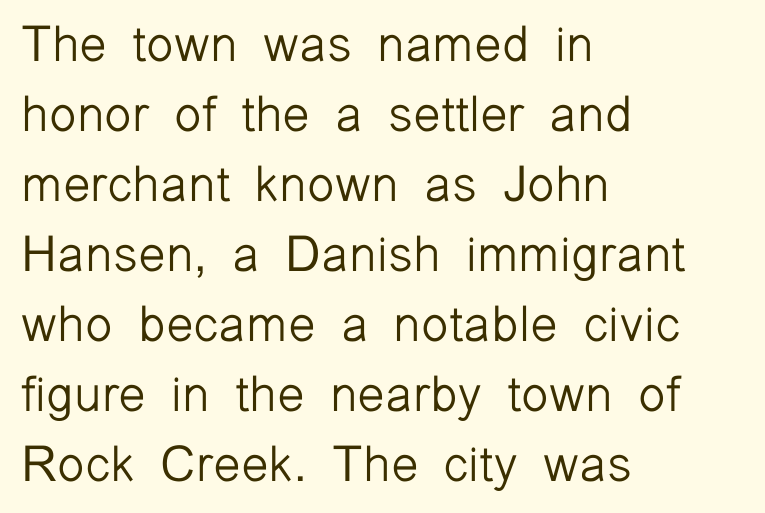
The image shows 50 px light sans-serif type, upright; set left-aligned, normal line spacing (1.4x), normal letter spacing, not underlined; low stroke contrast and a medium x-height.
